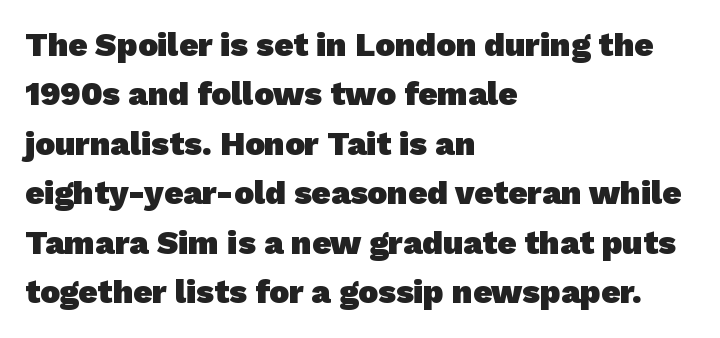
The passage shown is typed in a proportional face where columns would drift. Honestly, there is no underline to notice here at all. If you drew a ruler down the left edge, every line would touch it. Stroke terminals: plain, sans-serif.
